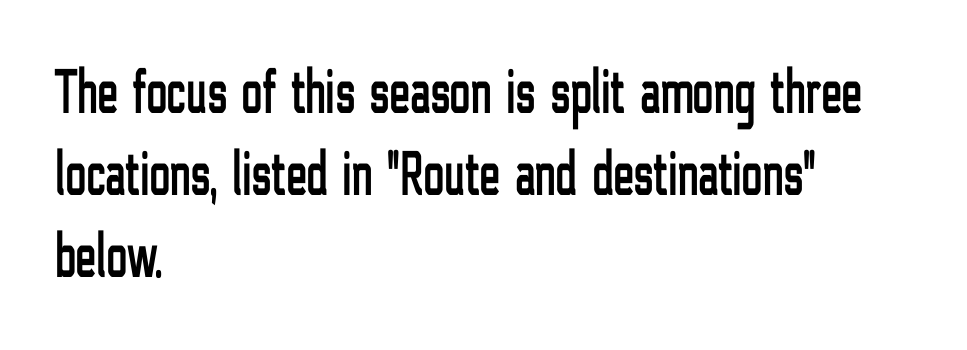
The font family rendered here belongs to the sans-serif group. One glance says typical: line gaps are just what's usual. Honestly, there is no underline to notice here at all. The letters sit at their default tracking, neither squeezed nor spread. A typesetter would call this proportional, since set widths differ per character. Typeset ragged right — the left edge is the straight one.
